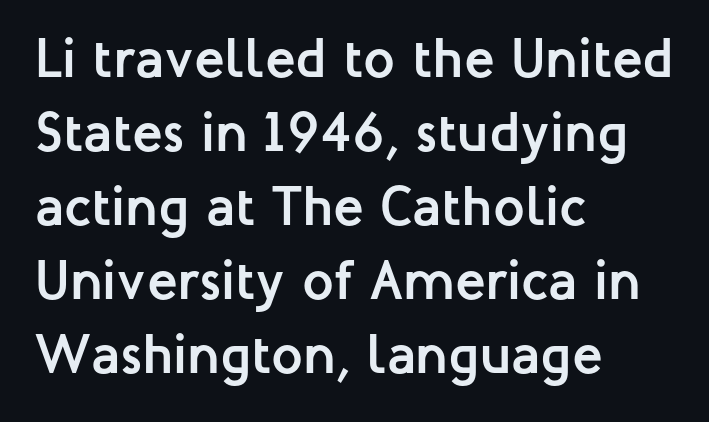
{"serif": "no", "italic": "no", "bold": "yes", "weight": "semibold", "width": "normal", "stroke_contrast": "low", "x_height": "medium", "monospaced": "no", "underline": "no", "align": "left", "line_spacing": "normal", "line_spacing_ratio": 1.32, "letter_spacing": "normal", "letter_spacing_em": 0.0, "glyph_px": 56}
